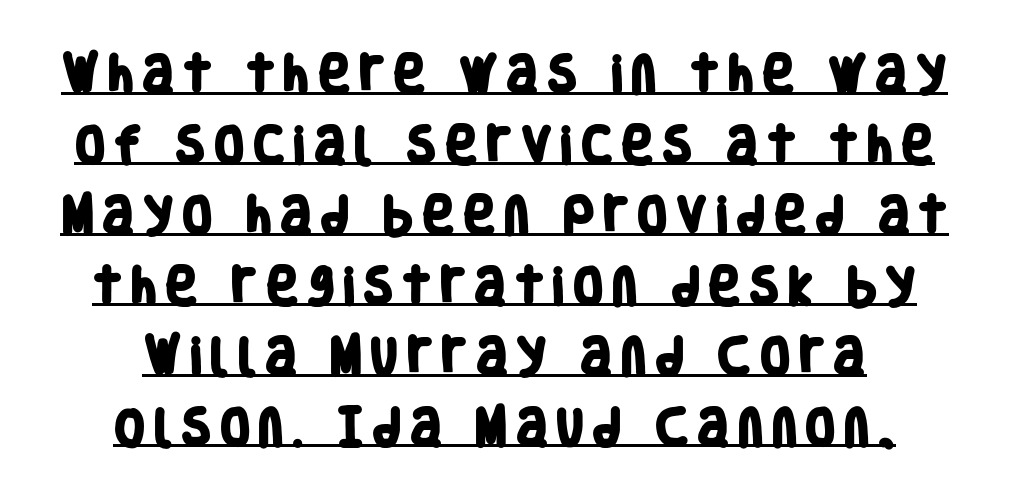
Character widths vary here, with narrow letters taking less room than wide ones. A rule runs beneath these lines of type. Stroke terminals: plain, sans-serif. Is the type bold? Yes — the strokes are clearly thick and heavy.
